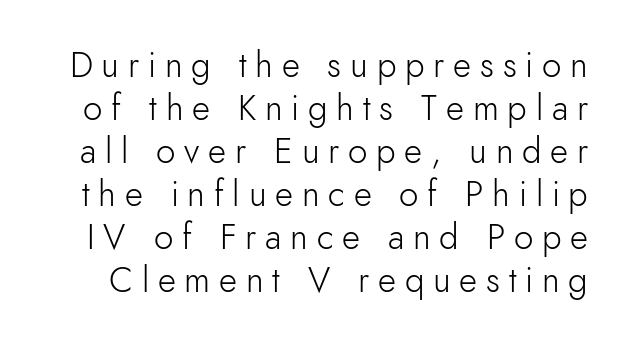
The space beneath each line is pristine and unruled. Unlike a traditional serif, this face leaves its strokes unadorned. Each stroke keeps to a modest, everyday thickness or less. Each word looks stretched out because of the extra space between its letters.
